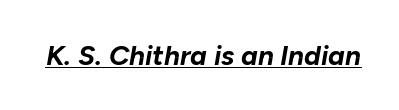
Characters are canted at an angle relative to the baseline's perpendicular. This sample has the flowing, uneven cadence of proportional lettering. Compared with undecorated copy, this sample adds a rule below the words. Default kerning and tracking; the words read as compact shapes.
